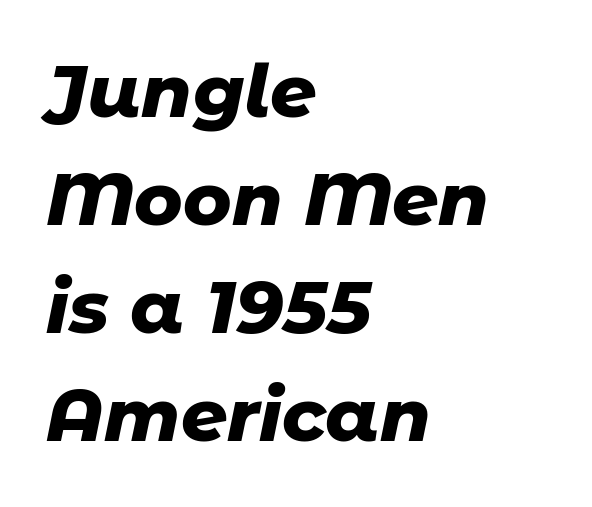
Q: Is the text bold? A: Yes.
Q: Is the text italic (slanted)? A: Yes, it leans right by about 11 degrees.
Q: Is the text underlined? A: No.
Q: How is the paragraph aligned? A: Left-aligned.
Q: Is the spacing between letters normal or unusually wide? A: Normal.
Q: Is the spacing between lines tight, normal or loose? A: Normal.
Q: Width (condensed, normal, or wide)? A: Normal.
Q: Stroke contrast? A: Low.
Q: x-height? A: Medium.
Q: Monospaced? A: No.
